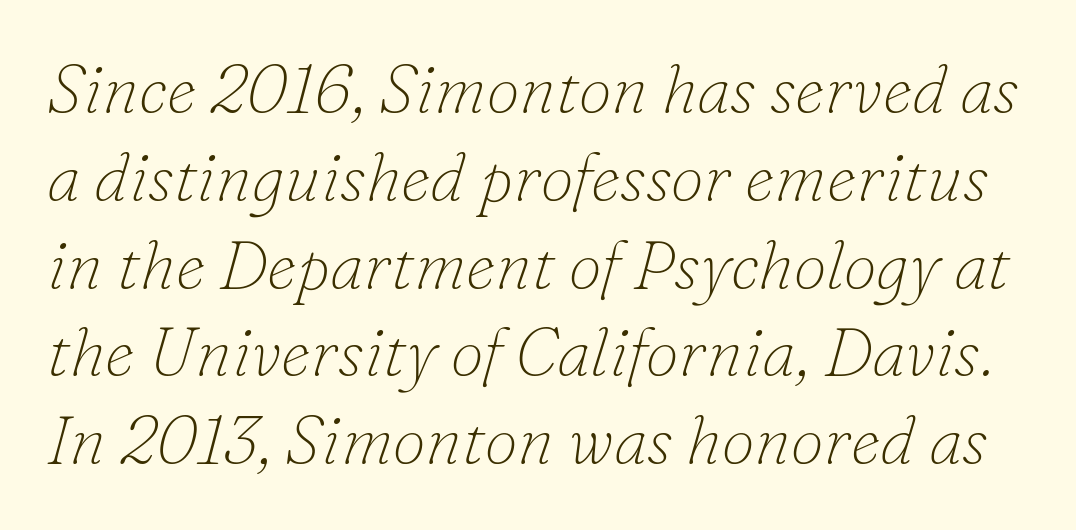
The weight would be labelled regular, book, light, or lighter still. One glance says typical: line gaps are just what's usual. The face used here is seriffed, in the tradition of book romans. Spacing between characters is what you'd get straight out of the box. Proportional: the letters do not fall into vertical columns. The words here are not underlined.
